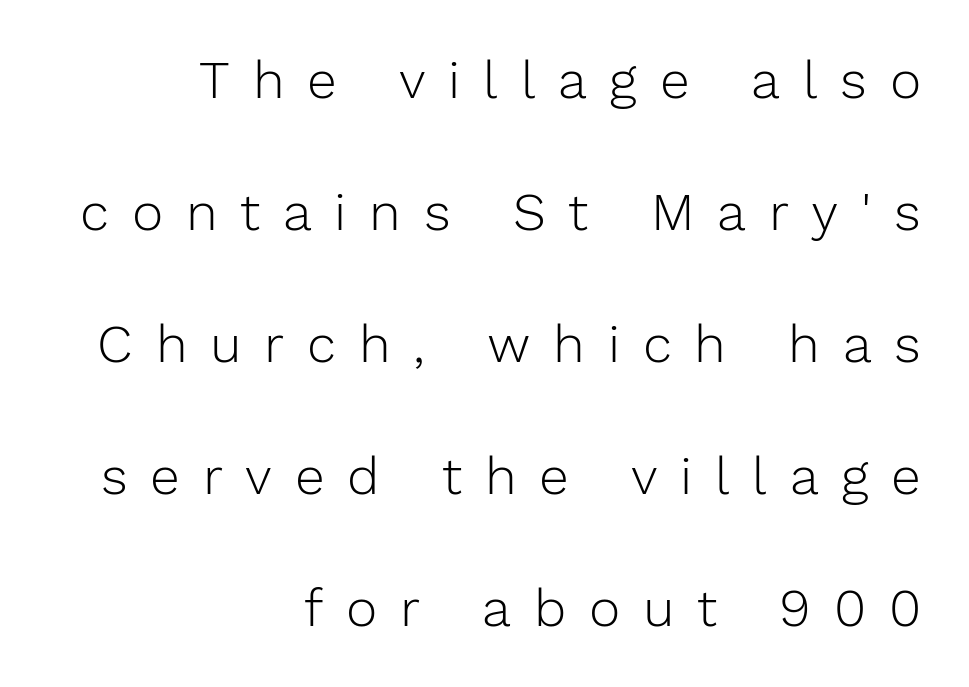
Q: Is the text bold? A: No.
Q: Is the text italic (slanted)? A: No, it is upright.
Q: Is the typeface a serif or a sans-serif typeface? A: Sans-serif.
Q: Is the text underlined? A: No.
Q: How is the paragraph aligned? A: Right-aligned.
Q: Is the spacing between letters normal or unusually wide? A: Unusually wide.
Q: Is the spacing between lines tight, normal or loose? A: Loose.
Q: Width (condensed, normal, or wide)? A: Normal.
Q: Stroke contrast? A: Low.
Q: x-height? A: Medium.
Q: Monospaced? A: No.
